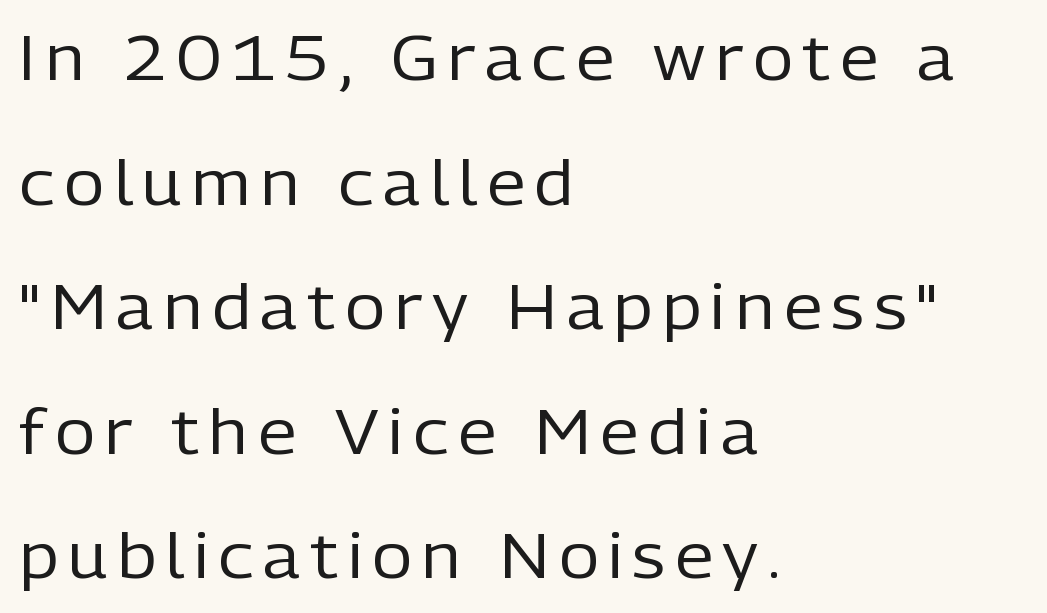
Letters have the restrained weight of plain body copy at most. In CSS terms this would be text-align: left. Each letter keeps its own natural width here, so spacing adapts to shape. Descenders hang freely into open space.
